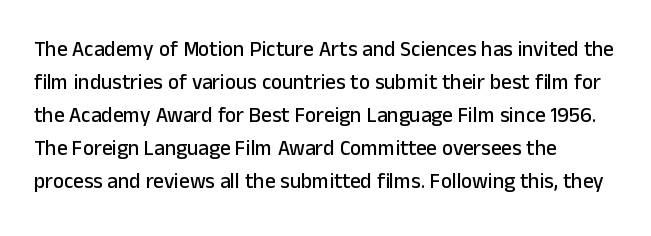
Do the letters lean? They stand straight. You could call the tracking neutral — neither tight nor loose. The passage shown is not underscored anywhere. The ragged edge is on the right, which tells us the setting is flush left. Students, observe: this is what conventionally led text looks like.
